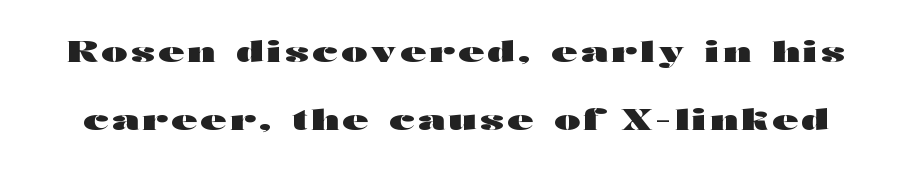
Q: Is the text bold? A: Yes.
Q: Is the text italic (slanted)? A: No, it is upright.
Q: Is the typeface a serif or a sans-serif typeface? A: Serif.
Q: Is the text underlined? A: No.
Q: Is the spacing between lines tight, normal or loose? A: Loose.
Q: Width (condensed, normal, or wide)? A: Wide.
Q: Stroke contrast? A: High.
Q: x-height? A: Medium.
Q: Monospaced? A: No.
